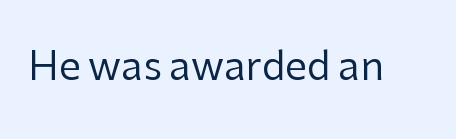
{"serif": "no", "italic": "no", "bold": "no", "weight": "regular", "width": "normal", "stroke_contrast": "low", "x_height": "medium", "monospaced": "no", "underline": "no", "letter_spacing": "normal", "letter_spacing_em": 0.0, "glyph_px": 39}
